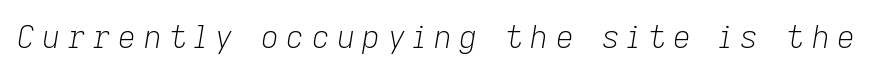
Spacing verdict: proportional, widths tailored to each character. Someone cranked the tracking dial way up on this one. Anything drawn beneath the words? Only blank space. Would a proofreader flag this as italicized? Yes. Heaviness? Minimal to ordinary, like unemphasized prose.
